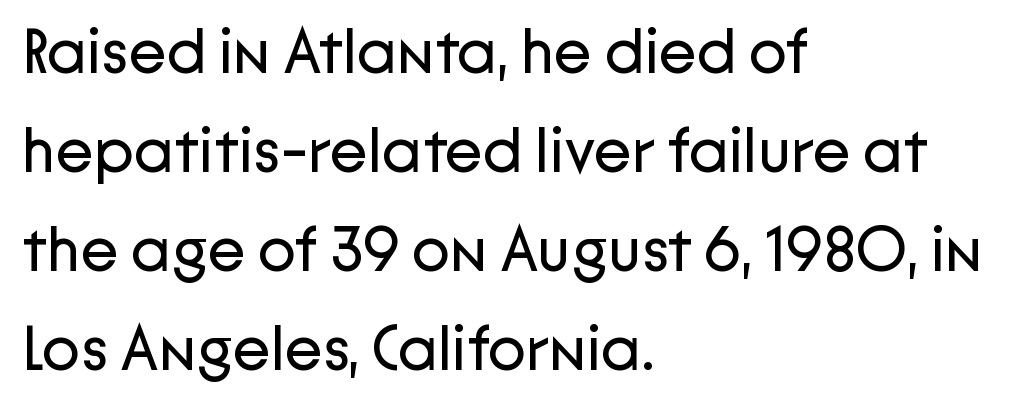
Q: Is the text bold? A: No.
Q: Is the text italic (slanted)? A: No, it is upright.
Q: Is the typeface a serif or a sans-serif typeface? A: Sans-serif.
Q: Is the text underlined? A: No.
Q: How is the paragraph aligned? A: Left-aligned.
Q: Is the spacing between letters normal or unusually wide? A: Normal.
Q: Is the spacing between lines tight, normal or loose? A: Normal.
Q: Width (condensed, normal, or wide)? A: Normal.
Q: Stroke contrast? A: Low.
Q: x-height? A: Medium.
Q: Monospaced? A: No.
